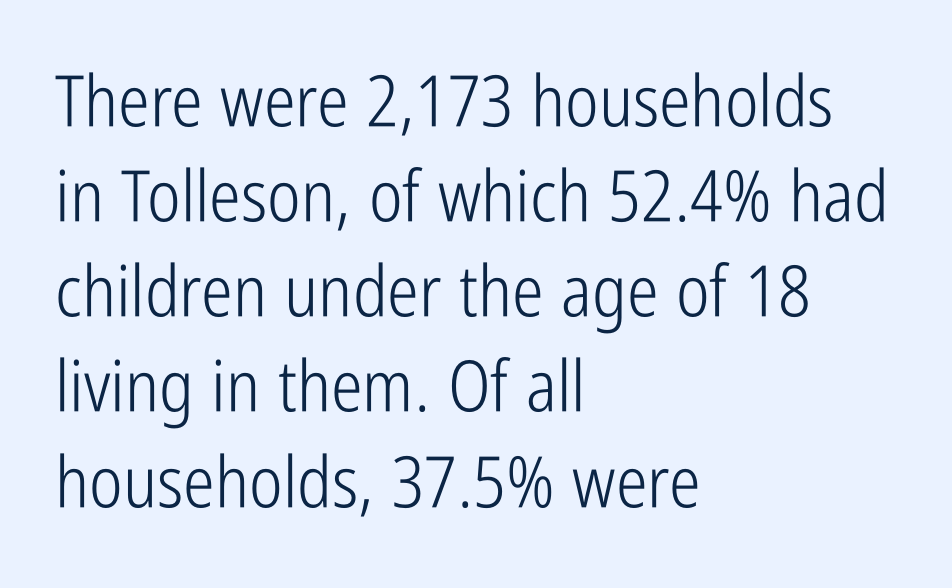
The image shows 71 px light, condensed sans-serif type, upright; set left-aligned, normal line spacing (1.34x), normal letter spacing, not underlined; low stroke contrast and a medium x-height.
